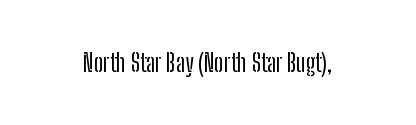
If you drew a line through each stem, it would be perfectly vertical. Characters follow at the spacing the type designer built in. The words here are not underlined.
